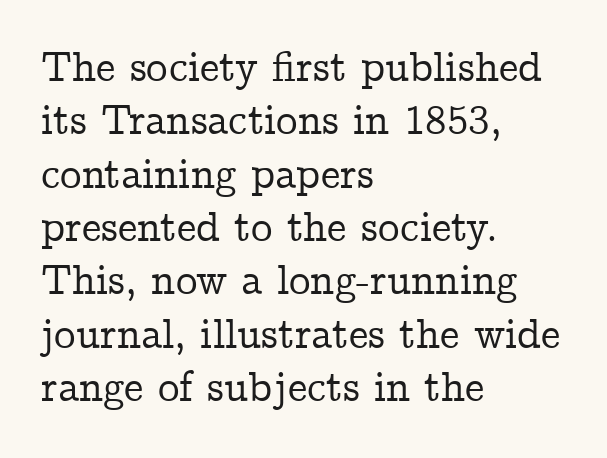
Q: Is the text italic (slanted)? A: No, it is upright.
Q: Is the typeface a serif or a sans-serif typeface? A: Serif.
Q: Is the text underlined? A: No.
Q: How is the paragraph aligned? A: Left-aligned.
Q: Is the spacing between letters normal or unusually wide? A: Normal.
Q: Width (condensed, normal, or wide)? A: Normal.
Q: Stroke contrast? A: Low.
Q: x-height? A: Medium.
Q: Monospaced? A: No.
